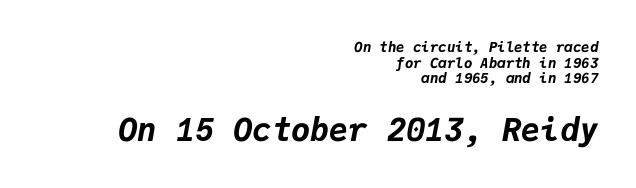
The image shows 32 px bold type, italic (leaning right), monospaced; set right-aligned, tight line spacing (1.11x), normal letter spacing, not underlined; the second (bottom) block is 2.29x larger; low stroke contrast and a medium x-height.
